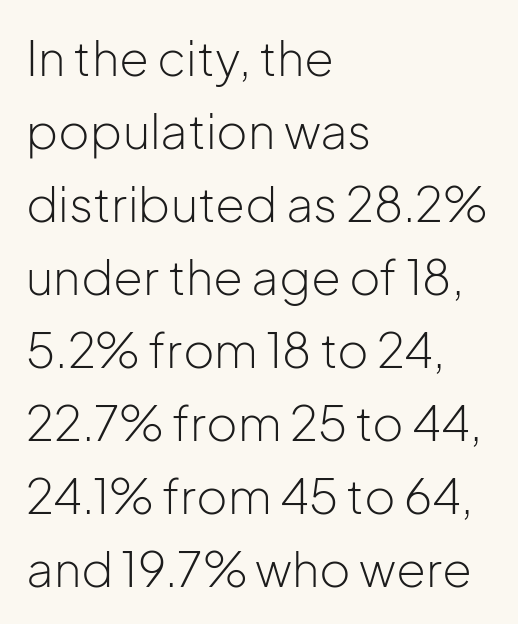
Q: Is the text bold? A: No.
Q: Is the text italic (slanted)? A: No, it is upright.
Q: Is the typeface a serif or a sans-serif typeface? A: Sans-serif.
Q: Is the text underlined? A: No.
Q: How is the paragraph aligned? A: Left-aligned.
Q: Is the spacing between letters normal or unusually wide? A: Normal.
Q: Is the spacing between lines tight, normal or loose? A: Normal.
Q: Width (condensed, normal, or wide)? A: Normal.
Q: Stroke contrast? A: Low.
Q: x-height? A: Medium.
Q: Monospaced? A: No.
